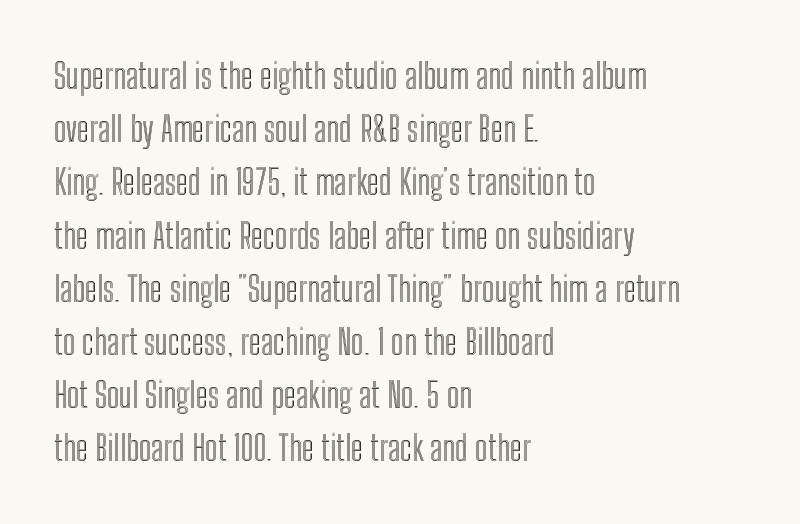
Q: Is the text italic (slanted)? A: No, it is upright.
Q: Is the text underlined? A: No.
Q: How is the paragraph aligned? A: Left-aligned.
Q: Is the spacing between letters normal or unusually wide? A: Normal.
Q: Is the spacing between lines tight, normal or loose? A: Normal.
Q: Width (condensed, normal, or wide)? A: Condensed.
Q: x-height? A: Medium.
Q: Monospaced? A: No.
